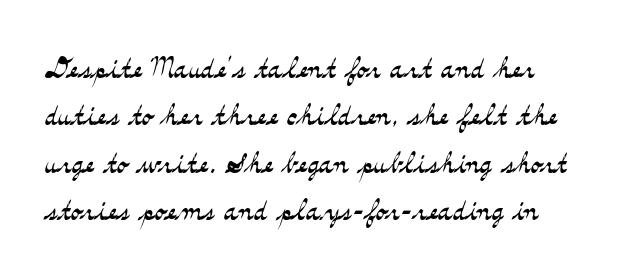
Q: Is the text bold? A: No.
Q: Is the text italic (slanted)? A: Yes.
Q: Is the typeface a serif or a sans-serif typeface? A: Serif.
Q: Is the text underlined? A: No.
Q: Is the spacing between letters normal or unusually wide? A: Normal.
Q: Is the spacing between lines tight, normal or loose? A: Normal.
Q: Width (condensed, normal, or wide)? A: Wide.
Q: Stroke contrast? A: Medium.
Q: x-height? A: Small.
Q: Monospaced? A: No.
